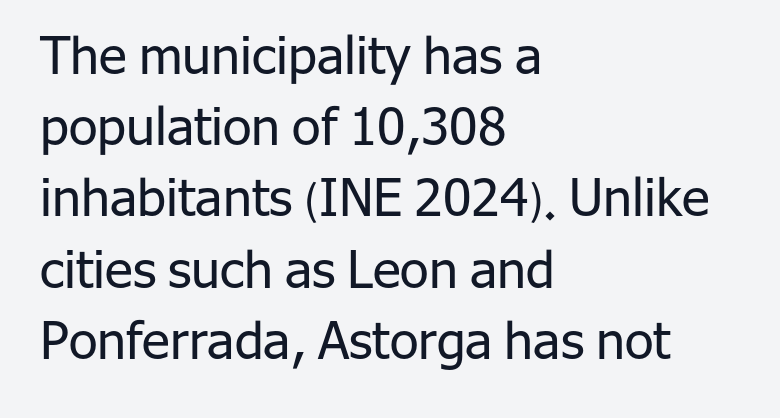
The weight tops out at a normal text grade. Nope, no serifs anywhere on these letters. Posture: straight, roman, zero tilt. There is no visible air inserted between adjacent glyphs. Varying glyph widths throughout — classic text-font behaviour. The rendering uses a moderate line-height, typical for paragraphs.
